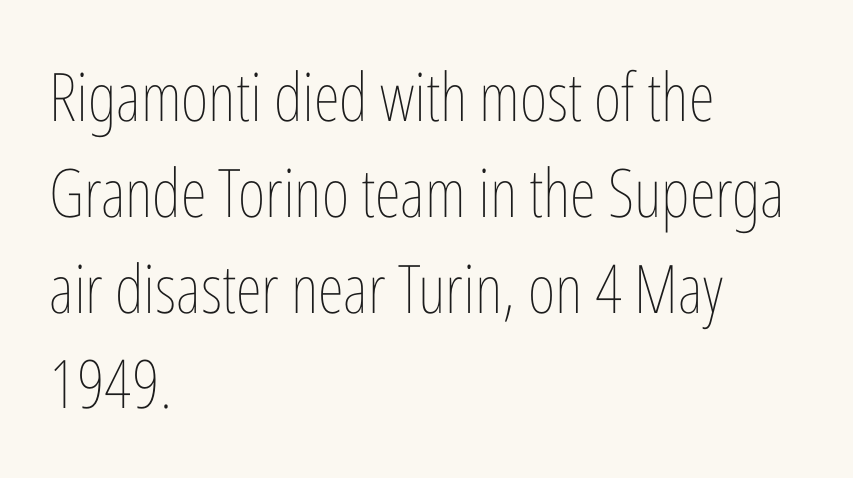
The image shows 67 px thin, condensed type, upright; set left-aligned, normal line spacing (1.43x), normal letter spacing, not underlined; low stroke contrast and a medium x-height.
